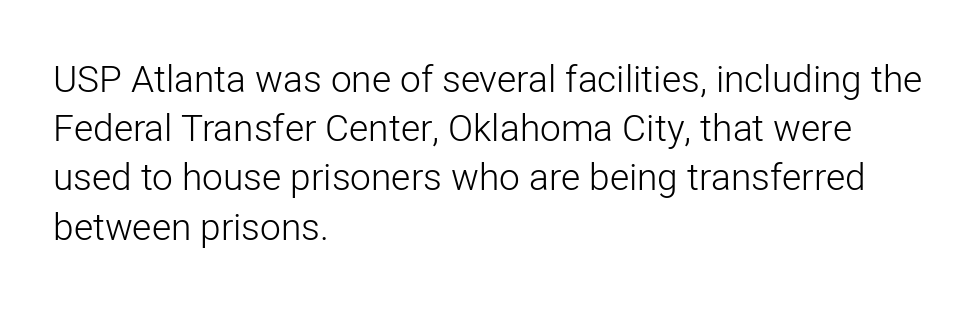
{"serif": "no", "italic": "no", "bold": "no", "weight": "light", "width": "normal", "stroke_contrast": "low", "x_height": "medium", "monospaced": "no", "underline": "no", "align": "left", "line_spacing": "normal", "line_spacing_ratio": 1.33, "letter_spacing": "normal", "letter_spacing_em": 0.0, "glyph_px": 37}
